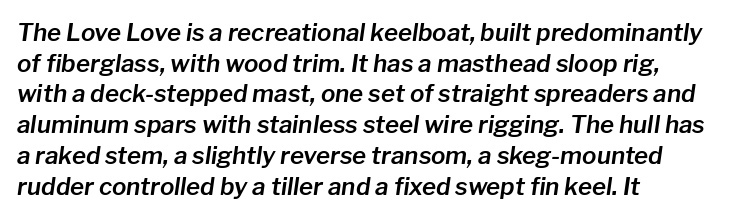
If you measured baseline to baseline, you'd find a middling distance. Glance below the letters and you will spot only blank space. Horizontal alignment here is leftward, the default for most running prose. There's an unmistakable incline to the writing here. Spacing between characters is what you'd get straight out of the box.
